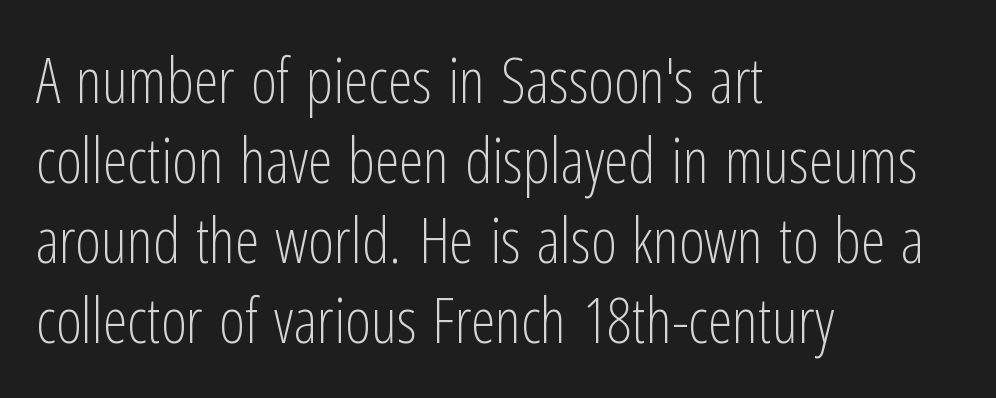
The image shows 62 px light, condensed sans-serif type, upright; set left-aligned, normal line spacing (1.29x), normal letter spacing, not underlined; low stroke contrast and a medium x-height.
